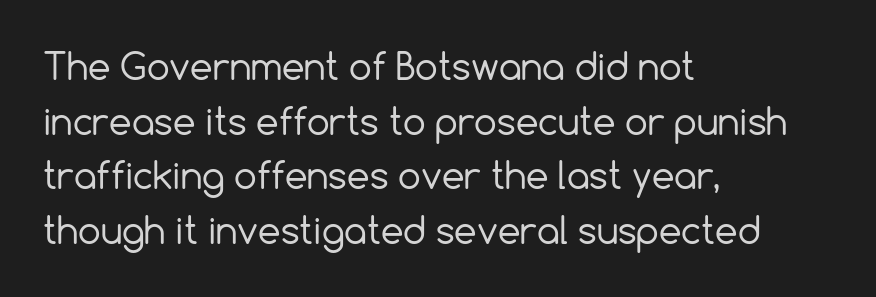
The rows are spaced the way most documents space them. Vertical strokes here are truly vertical. Unmarked baselines from the first word to the last. The rendering anchors every line to the left-hand side. No heavy texture on the line: the type isn't bold.
